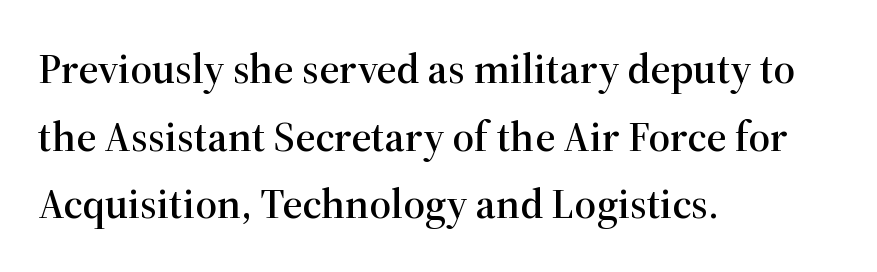
Looks like regular typesetting: each glyph gets only the width it needs. Line starts are locked; line ends wander. You could call the tracking neutral — neither tight nor loose. The passage shown is typeset with a serif family. The rows are spaced the way most documents space them.
